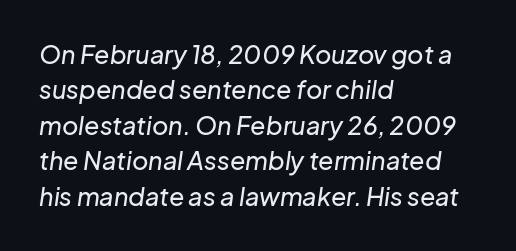
Q: Is the text italic (slanted)? A: Yes, it leans right by about 8 degrees.
Q: Is the text underlined? A: No.
Q: How is the paragraph aligned? A: Left-aligned.
Q: Is the spacing between letters normal or unusually wide? A: Normal.
Q: Is the spacing between lines tight, normal or loose? A: Normal.
